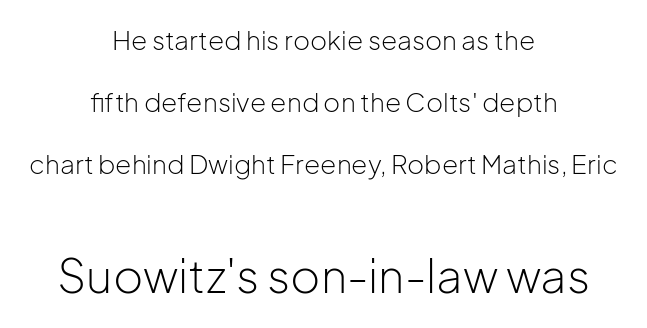
The image shows 46 px light sans-serif type, upright; set centered, loose line spacing (2.38x), normal letter spacing, not underlined; the second (bottom) block is 1.77x larger; low stroke contrast and a medium x-height.
